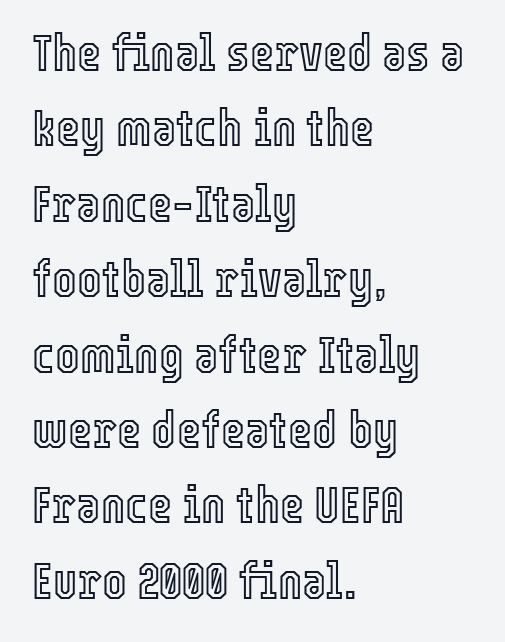
Casual observation: everything's shoved over to the left. The space beneath each line is pristine and unruled. Is this a fixed-width face? No — the glyphs have proportional, varying widths. When letters stand straight like this, we call the style roman or upright. No extra tracking has been applied to these lines. The block of text has a typical density, with ordinary space between rows.
